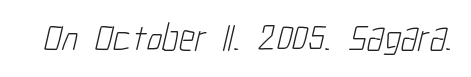
The image shows 38 px light, condensed sans-serif type; set normal letter spacing, not underlined; low stroke contrast and a medium x-height.
